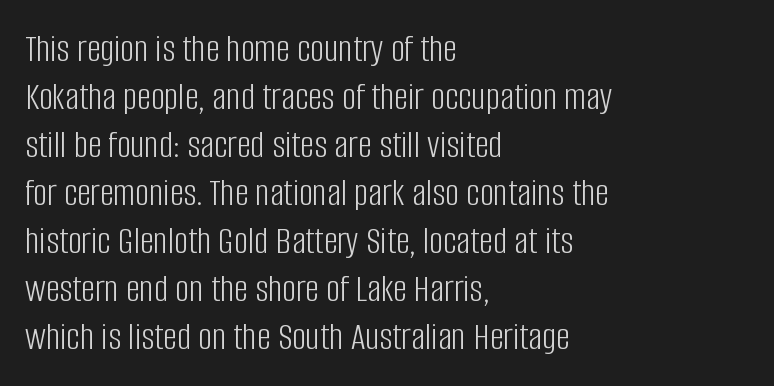
Each row of text sits above clean, open space. Characters follow at the spacing the type designer built in. Caption: multi-line text, flush left, ragged right. Italic? Not at all — the glyphs are vertical. This sample uses a sans-serif face. Is this a heavy cut? Hardly; it is regular or lighter.
